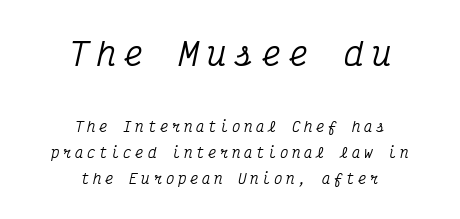
{"serif": "yes", "italic": "yes", "lean": "right", "slant_degrees": 12, "width": "condensed", "stroke_contrast": "medium", "x_height": "medium", "monospaced": "yes", "underline": "no", "align": "center", "line_spacing_ratio": 1.88, "letter_spacing": "wide", "letter_spacing_em": 0.26, "larger_block": "first", "size_ratio": 2.29, "glyph_px": 32}
